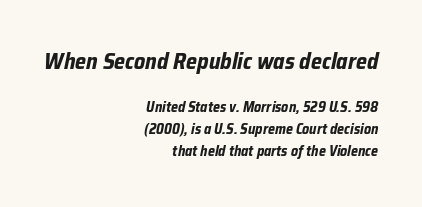
The image shows 22 px bold type, italic (leaning right); set right-aligned, normal line spacing (1.56x), normal letter spacing, not underlined; the first (top) block is 1.57x larger.
